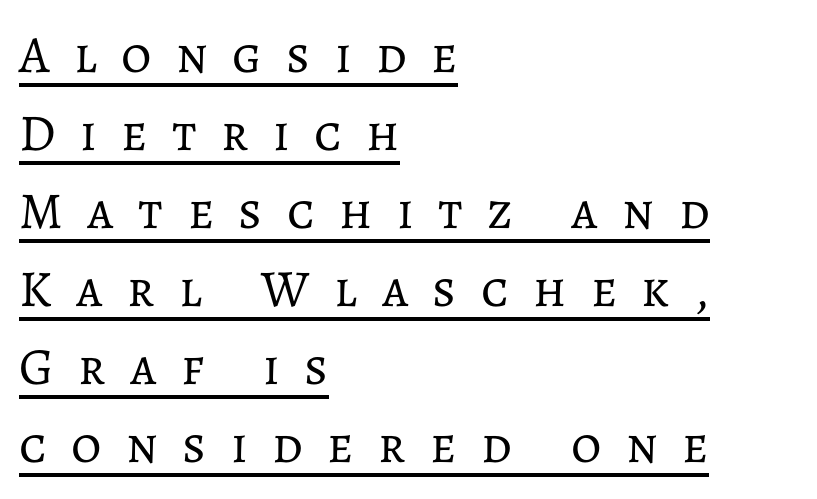
The face used here is rendered with a markedly widened letterfit. Like a heading marked for emphasis, these lines bear an underscore. The cut favours lightness, reaching ordinary text weight at its darkest. Alignment: flush left.
